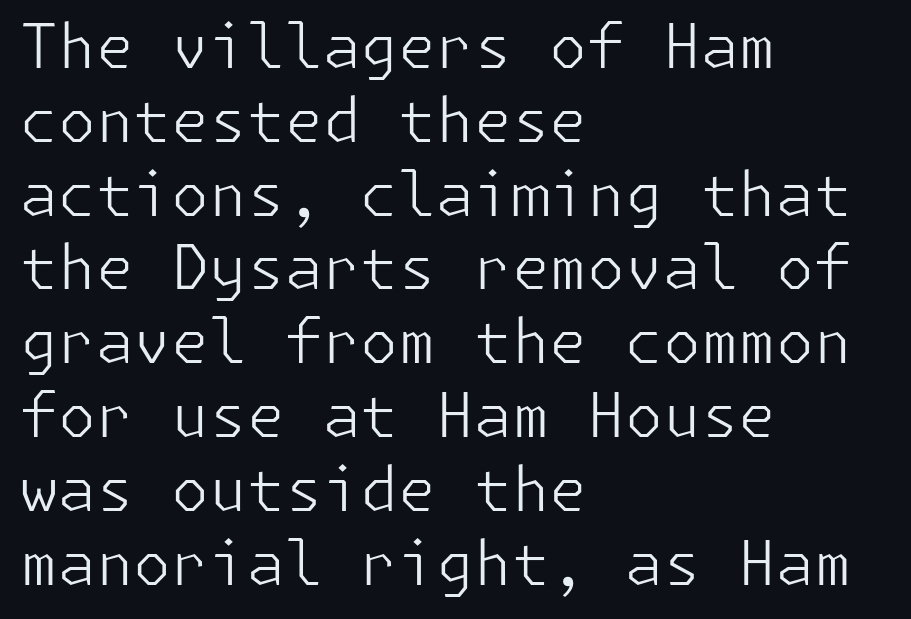
{"serif": "no", "italic": "no", "bold": "no", "weight": "light", "width": "normal", "stroke_contrast": "low", "x_height": "medium", "underline": "no", "align": "left", "line_spacing_ratio": 1.21, "letter_spacing": "normal", "letter_spacing_em": 0.0, "glyph_px": 61}
